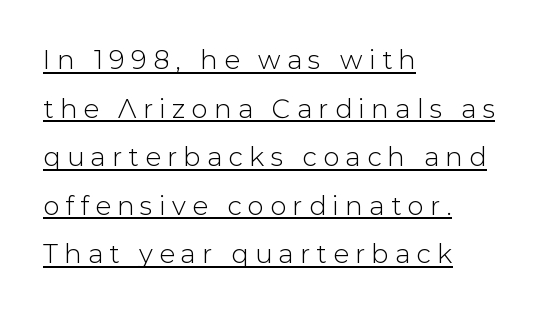
Q: Is the text italic (slanted)? A: No, it is upright.
Q: Is the text underlined? A: Yes.
Q: How is the paragraph aligned? A: Left-aligned.
Q: Is the spacing between letters normal or unusually wide? A: Unusually wide.
